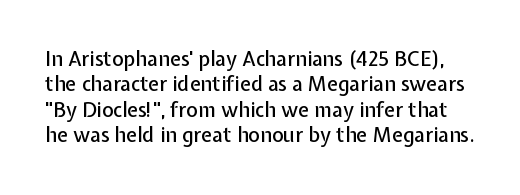
{"italic": "no", "underline": "no", "line_spacing": "normal", "line_spacing_ratio": 1.27, "letter_spacing": "normal", "letter_spacing_em": 0.0, "glyph_px": 20}
